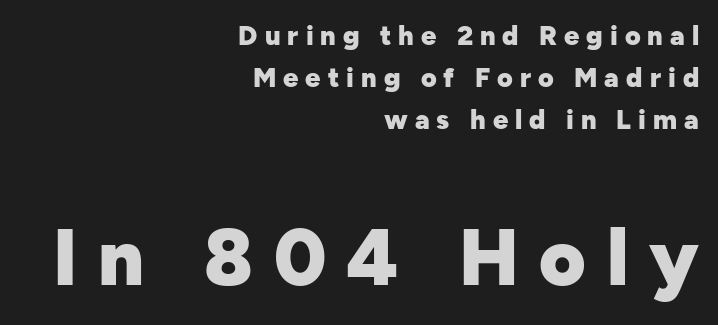
The image shows 80 px heavy sans-serif type, upright; set right-aligned, normal line spacing (1.56x), unusually wide letter spacing (+0.26 em), not underlined; the second (bottom) block is 2.96x larger; low stroke contrast and a medium x-height.
